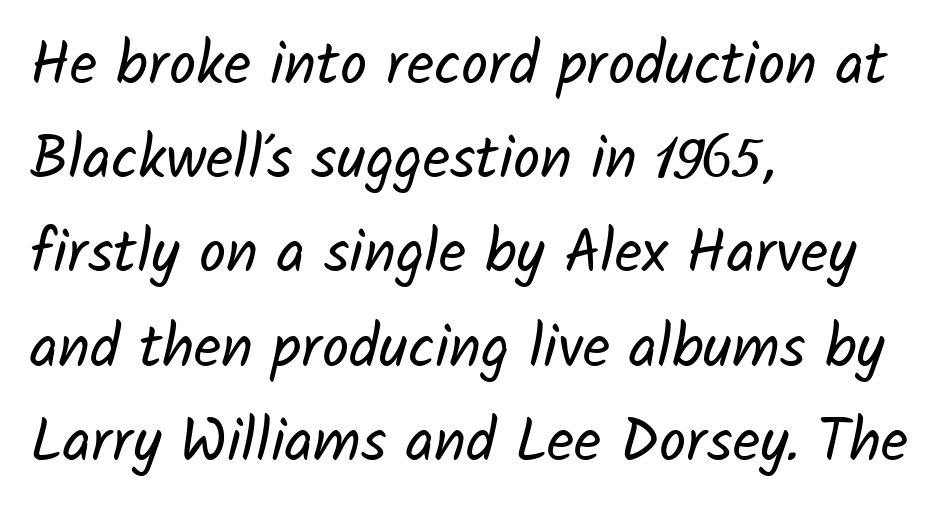
{"serif": "no", "bold": "no", "weight": "regular", "width": "normal", "stroke_contrast": "low", "x_height": "medium", "monospaced": "no", "underline": "no", "align": "left", "line_spacing": "normal", "line_spacing_ratio": 1.57, "letter_spacing": "normal", "letter_spacing_em": 0.0, "glyph_px": 60}
